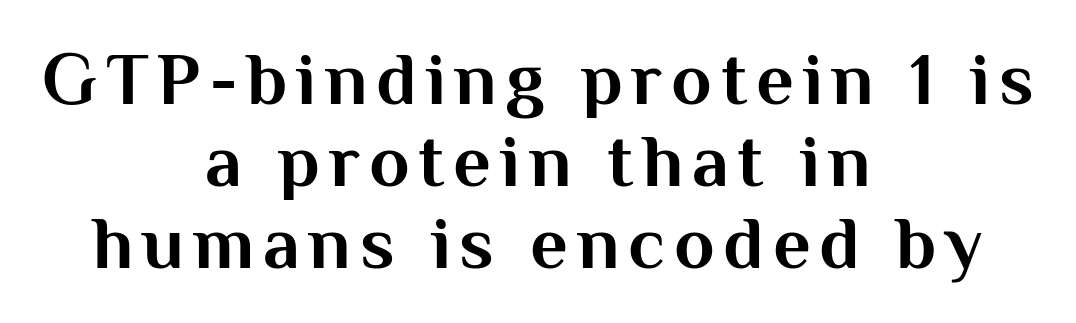
The image shows 74 px bold sans-serif type, upright; set centered, tight line spacing (1.11x), not underlined; medium stroke contrast and a medium x-height.
